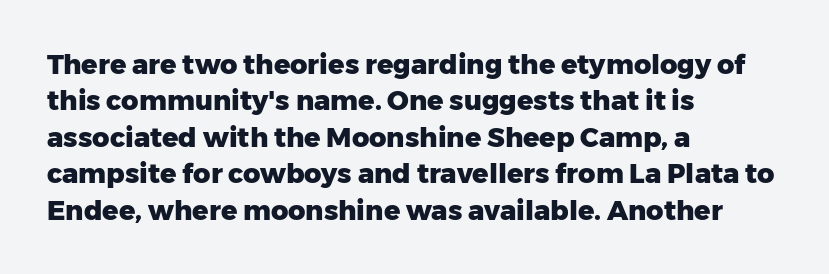
The lettering stays uniformly vertical, giving the passage a roman look. Letters rest on an invisible, unmarked baseline. This block has exactly the height ordinary leading produces. Spacing between characters is what you'd get straight out of the box. Notice how thick the strokes are: this is what a full bold looks like.
